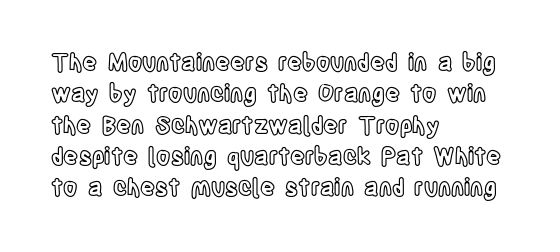
The image shows 23 px text type, upright; set left-aligned, normal line spacing (1.36x), normal letter spacing, not underlined.
